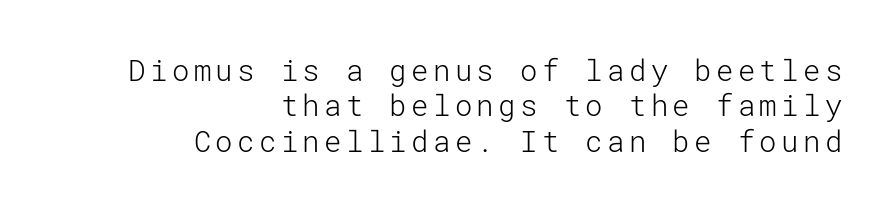
Posture: straight, roman, zero tilt. Quick note: underline off. These lines stack with their right ends in a neat column. The font sits on the lighter half of the weight spectrum, regular included. This sample uses a sans-serif face.
